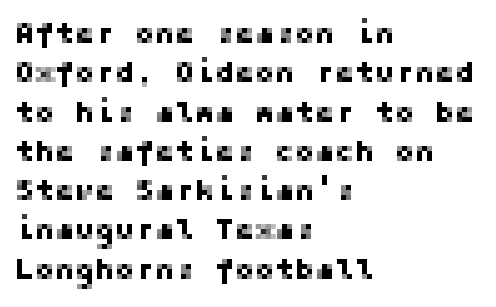
Q: Is the text italic (slanted)? A: No, it is upright.
Q: Is the typeface a serif or a sans-serif typeface? A: Sans-serif.
Q: Is the text underlined? A: No.
Q: How is the paragraph aligned? A: Left-aligned.
Q: Is the spacing between letters normal or unusually wide? A: Normal.
Q: Is the spacing between lines tight, normal or loose? A: Normal.
Q: Width (condensed, normal, or wide)? A: Normal.
Q: Stroke contrast? A: Low.
Q: x-height? A: Medium.
